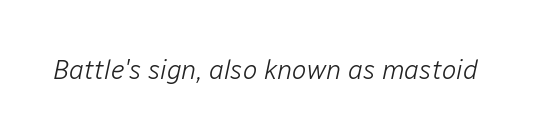
Anything drawn beneath the words? Only blank space. The text carries the slant typical of an italic or oblique font. On a weight scale, this lands at 450 or below. Observe the ordinary spacing: letters are neighbours, not strangers.
